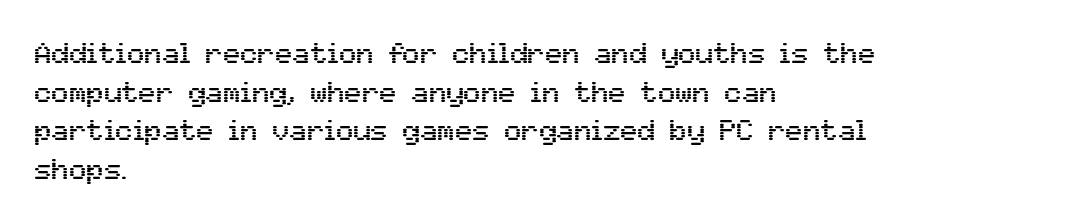
{"serif": "no", "italic": "no", "width": "normal", "stroke_contrast": "medium", "x_height": "medium", "monospaced": "no", "underline": "no", "align": "left", "line_spacing": "normal", "line_spacing_ratio": 1.33, "letter_spacing": "normal", "letter_spacing_em": 0.0, "glyph_px": 29}
